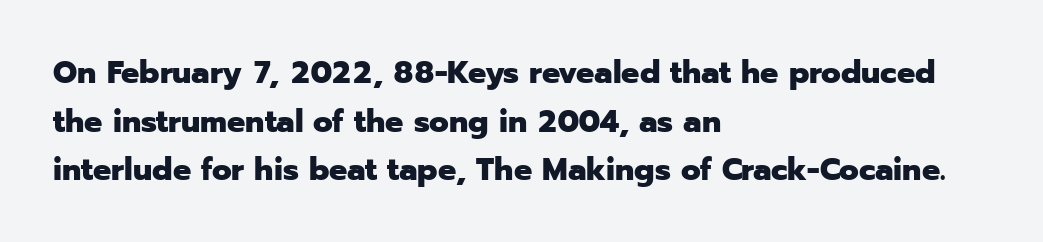
The image shows 32 px heavy sans-serif type, upright; set left-aligned, normal line spacing (1.52x), normal letter spacing, not underlined; low stroke contrast and a medium x-height.
